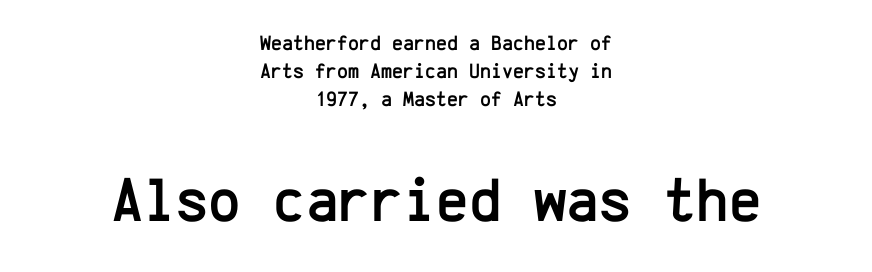
Q: Is the text italic (slanted)? A: No, it is upright.
Q: Is the typeface a serif or a sans-serif typeface? A: Sans-serif.
Q: Is the text underlined? A: No.
Q: How is the paragraph aligned? A: Centered.
Q: Is the spacing between letters normal or unusually wide? A: Normal.
Q: Is the spacing between lines tight, normal or loose? A: Normal.
Q: Which block of text is set in a larger size, the first (top) or the second (bottom)? A: The second (bottom) one.
Q: Width (condensed, normal, or wide)? A: Normal.
Q: Stroke contrast? A: Low.
Q: x-height? A: Medium.
Q: Monospaced? A: Yes.
